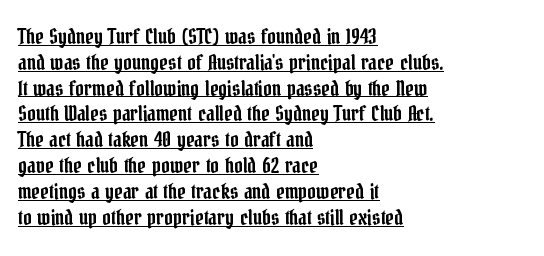
Unlike italic type, these characters show no tilt at all. Descenders here cross a horizontal rule under the line. This rendering uses left alignment, leaving the right contour irregular. The tracking reads as untouched default to a designer's eye.
